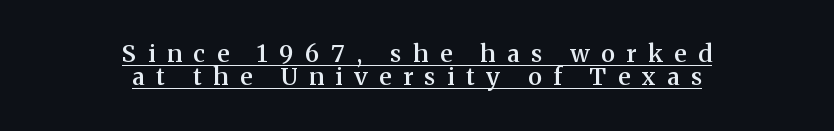
{"italic": "no", "bold": "semi", "underline": "yes", "align": "center", "line_spacing": "tight", "line_spacing_ratio": 0.97, "letter_spacing": "wide", "letter_spacing_em": 0.48, "glyph_px": 24}
